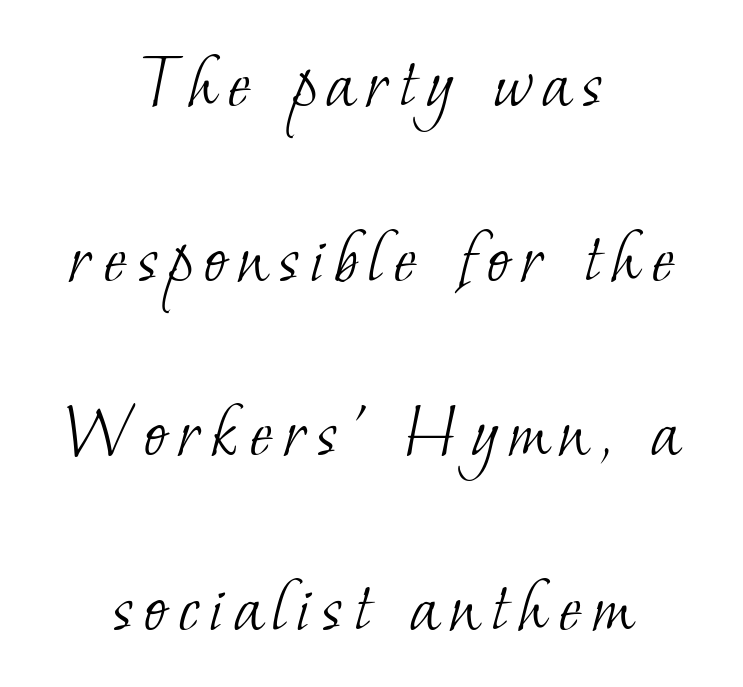
The image shows 79 px light serif type; set centered, loose line spacing (2.21x), not underlined; low stroke contrast and a small x-height.
